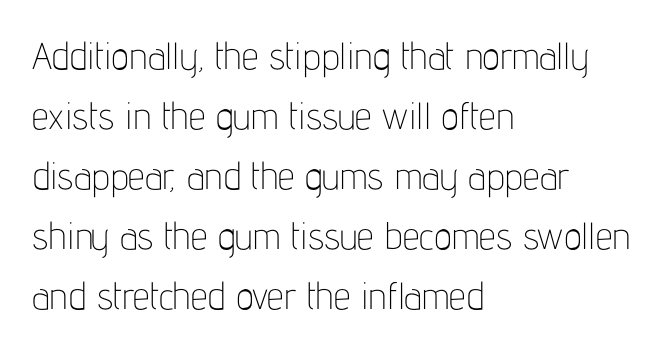
The image shows 38 px thin, condensed sans-serif type, upright; set left-aligned, normal line spacing (1.58x), normal letter spacing, not underlined; low stroke contrast and a medium x-height.
